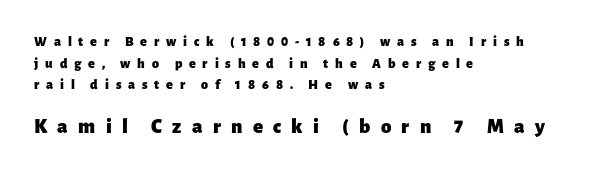
Q: Is the text bold? A: Yes.
Q: Is the text italic (slanted)? A: No, it is upright.
Q: Is the text underlined? A: No.
Q: How is the paragraph aligned? A: Left-aligned.
Q: Is the spacing between letters normal or unusually wide? A: Unusually wide.
Q: Is the spacing between lines tight, normal or loose? A: Normal.
Q: Which block of text is set in a larger size, the first (top) or the second (bottom)? A: The second (bottom) one.
